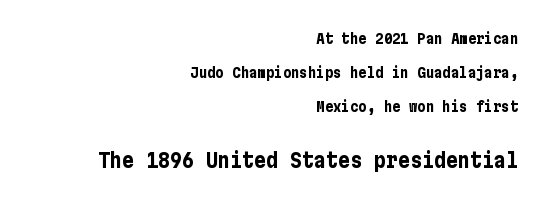
{"italic": "no", "bold": "yes", "underline": "no", "align": "right", "line_spacing": "loose", "line_spacing_ratio": 2.42, "letter_spacing": "normal", "letter_spacing_em": 0.0, "larger_block": "second", "size_ratio": 1.43, "glyph_px": 20}
